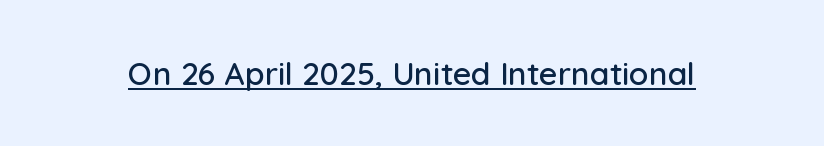
The image shows 32 px sans-serif type, upright; set normal letter spacing, underlined; low stroke contrast and a medium x-height.
